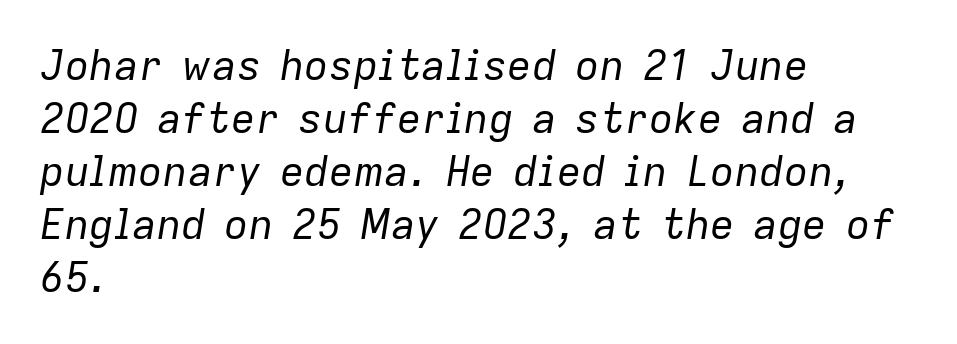
{"italic": "yes", "lean": "right", "slant_degrees": 9, "bold": "no", "weight": "regular", "width": "normal", "stroke_contrast": "low", "x_height": "medium", "monospaced": "no", "underline": "no", "align": "left", "line_spacing": "normal", "line_spacing_ratio": 1.29, "letter_spacing": "normal", "letter_spacing_em": 0.0, "glyph_px": 41}
